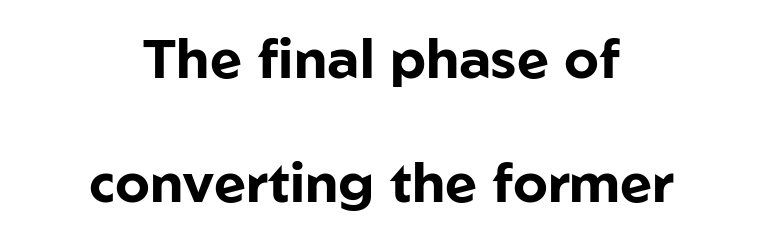
The image shows 55 px bold sans-serif type, upright; set centered, loose line spacing (2.25x), normal letter spacing, not underlined; low stroke contrast and a medium x-height.
